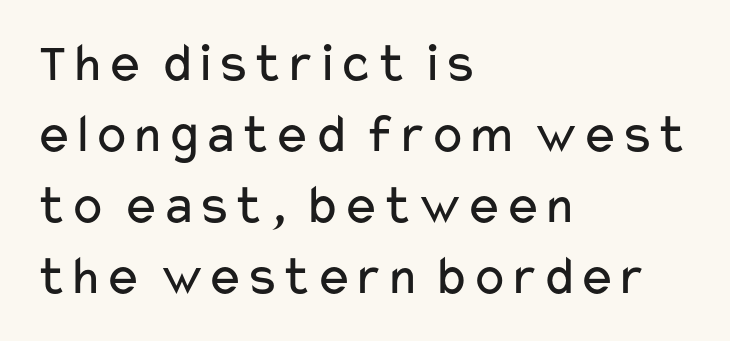
The image shows 56 px regular-weight, wide sans-serif type, upright; set left-aligned, normal line spacing (1.27x), normal letter spacing, not underlined; low stroke contrast and a medium x-height.
